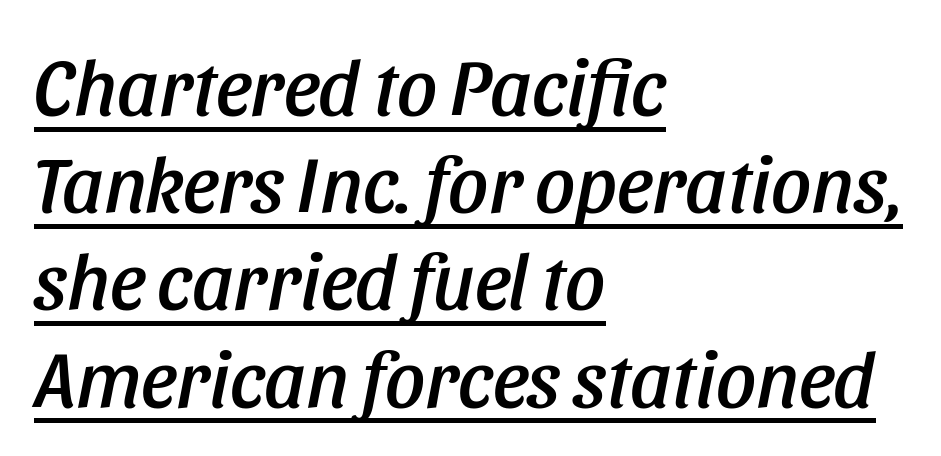
{"italic": "yes", "lean": "right", "slant_degrees": 11, "width": "condensed", "stroke_contrast": "low", "x_height": "large", "monospaced": "no", "underline": "yes", "align": "left", "line_spacing_ratio": 1.23, "letter_spacing": "normal", "letter_spacing_em": 0.0, "glyph_px": 79}
